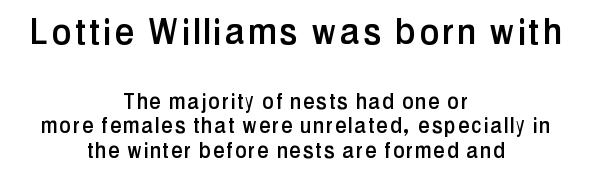
The image shows 43 px condensed sans-serif type, upright; set centered, tight line spacing (0.98x), not underlined; the first (top) block is 1.72x larger; low stroke contrast and a medium x-height.
